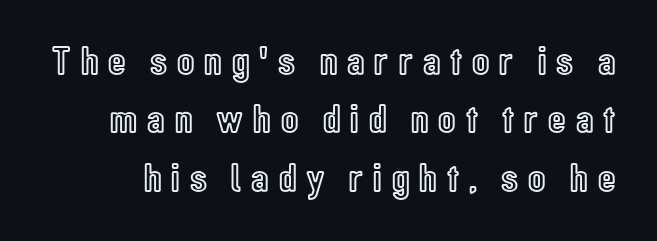
The image shows 40 px condensed type, upright; set normal line spacing (1.46x), unusually wide letter spacing (+0.25 em), not underlined; a medium x-height.
